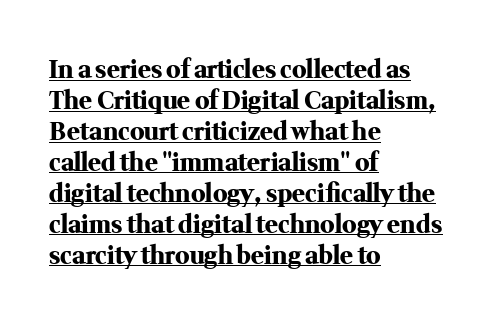
{"italic": "no", "bold": "yes", "underline": "yes", "align": "left", "line_spacing": "normal", "line_spacing_ratio": 1.29, "letter_spacing": "normal", "letter_spacing_em": 0.0, "glyph_px": 24}
